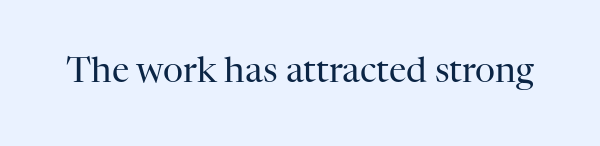
Type style note: has serifs. These glyphs show unthickened strokes, regular width or finer. The foot of each line stays bare and open. Is this a fixed-width face? No — the glyphs have proportional, varying widths. Nope, not italic — everything's standing straight. Does extra space separate the letters? No, they use regular spacing.
